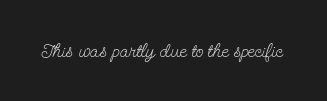
The image shows 20 px text type; set normal letter spacing, not underlined.
